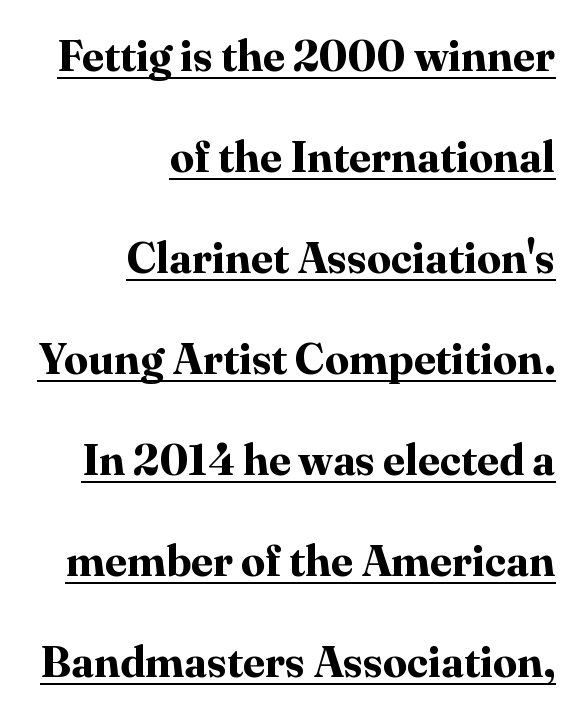
Q: Is the text bold? A: Yes.
Q: Is the text italic (slanted)? A: No, it is upright.
Q: Is the typeface a serif or a sans-serif typeface? A: Serif.
Q: Is the text underlined? A: Yes.
Q: How is the paragraph aligned? A: Right-aligned.
Q: Is the spacing between letters normal or unusually wide? A: Normal.
Q: Is the spacing between lines tight, normal or loose? A: Loose.
Q: Width (condensed, normal, or wide)? A: Normal.
Q: Stroke contrast? A: High.
Q: x-height? A: Medium.
Q: Monospaced? A: No.
